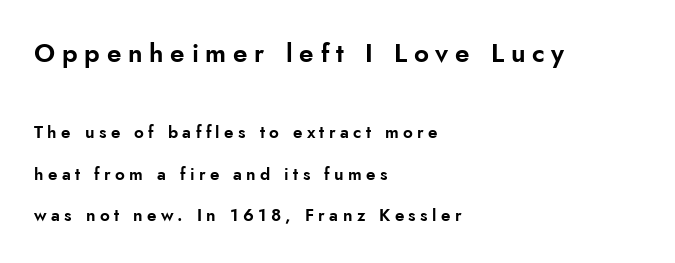
These two chunks differ in scale, with the top chunk taking the larger measure. Does extra space separate the letters? Yes, quite a lot of it. Typeset ragged right — the left edge is the straight one. Reading down the column, the eye jumps a long way to each next line. Plain, unruled lines of type.
